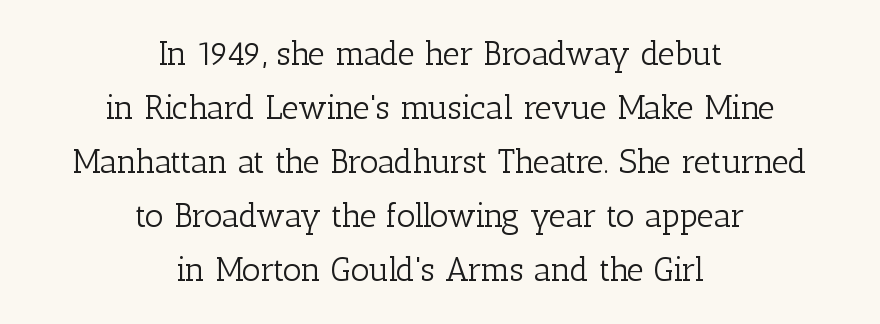
Is the block centered? Yes — each line is placed symmetrically about the middle. Italic? Not at all — the glyphs are vertical. The passage shown has conventional tracking throughout. Regular leading. The area under the type is left untouched. The passage shown is typed in a proportional face where columns would drift.
